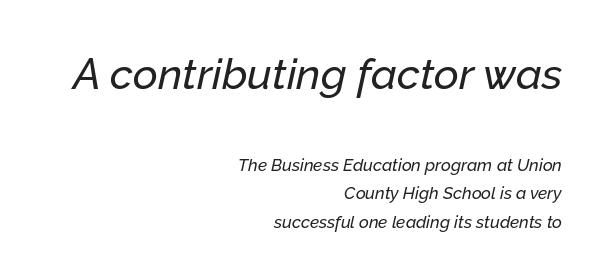
The initial chunk of copy outweighs the following chunk in type size. Each letter keeps its own natural width here, so spacing adapts to shape. An italicized treatment has been applied to the whole sample. Line ends are locked; line starts wander. No word sits above an underline.
